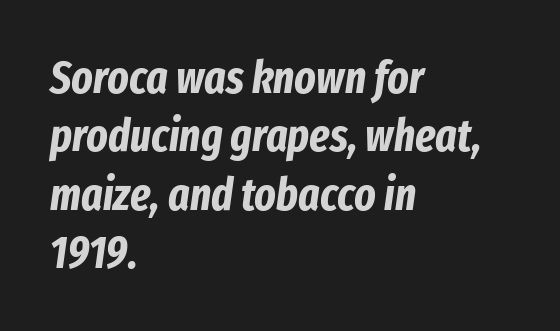
A typesetter would mark this as italic. Students, note that the glyphs here touch the page at normal intervals. The strip under each line holds only bare page. Every row of glyphs begins at an identical x-position on the left. This is heavy type, rendered in bold.
